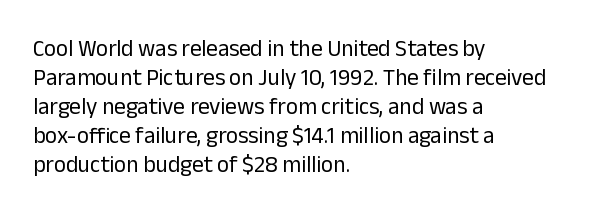
{"italic": "no", "bold": "no", "underline": "no", "align": "left", "line_spacing": "normal", "line_spacing_ratio": 1.26, "letter_spacing": "normal", "letter_spacing_em": 0.0, "glyph_px": 23}
